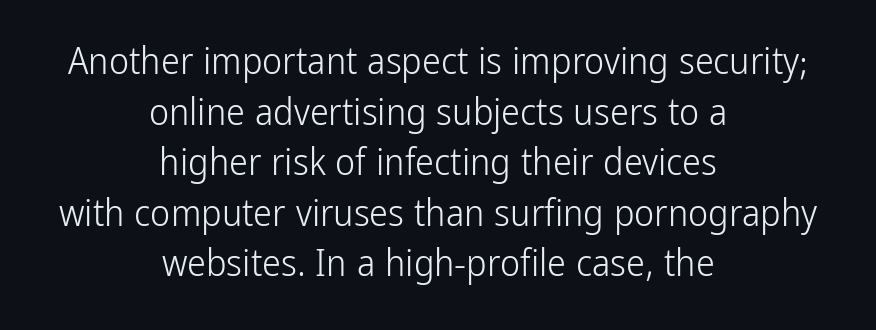
A bare baseline throughout the passage. A light-to-regular cut is what we see here. These lines are rendered in a variable-pitch font. There is no visible air inserted between adjacent glyphs.
